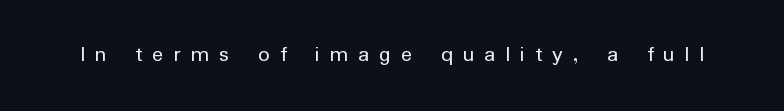
The image shows 23 px text type, upright; set unusually wide letter spacing (+0.44 em), not underlined.
